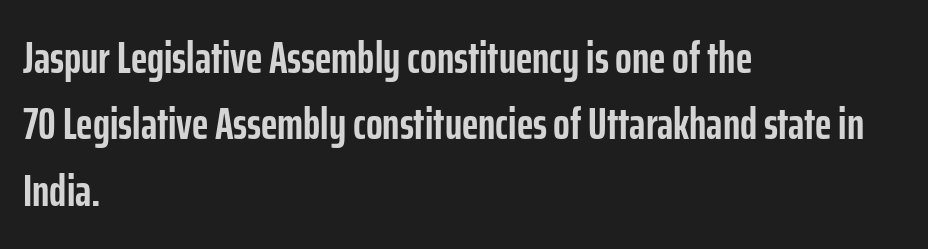
Varying glyph widths throughout — classic text-font behaviour. The words here are not underlined. Does extra space separate the letters? No, they use regular spacing. Is there any slant? The stems are plumb.
